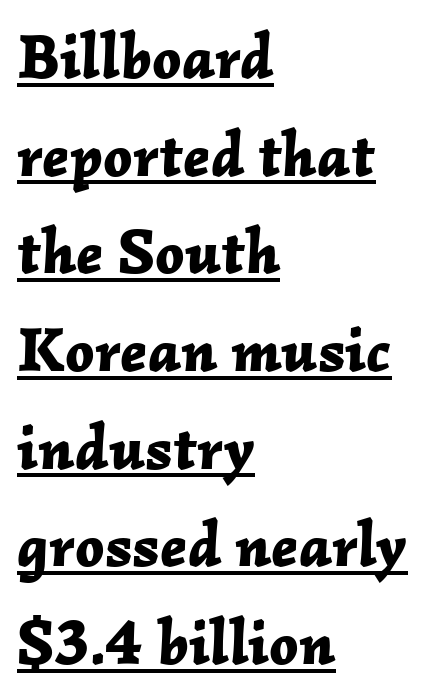
{"italic": "yes", "lean": "right", "slant_degrees": 2, "bold": "yes", "weight": "bold", "width": "normal", "stroke_contrast": "low", "x_height": "medium", "monospaced": "no", "underline": "yes", "align": "left", "line_spacing": "normal", "line_spacing_ratio": 1.55, "letter_spacing": "normal", "letter_spacing_em": 0.0, "glyph_px": 63}
